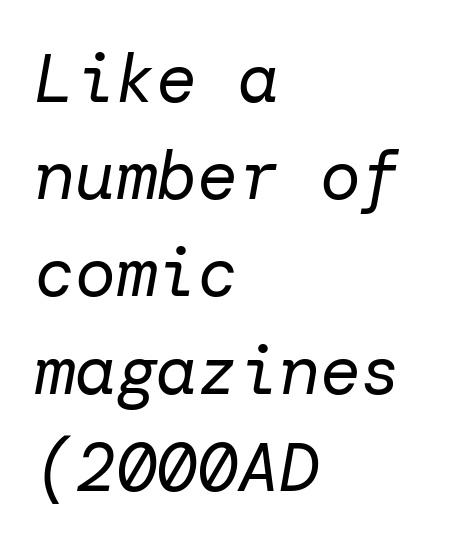
The image shows 68 px regular-weight type, italic (leaning right); set left-aligned, normal line spacing (1.43x), normal letter spacing, not underlined; low stroke contrast and a medium x-height.
